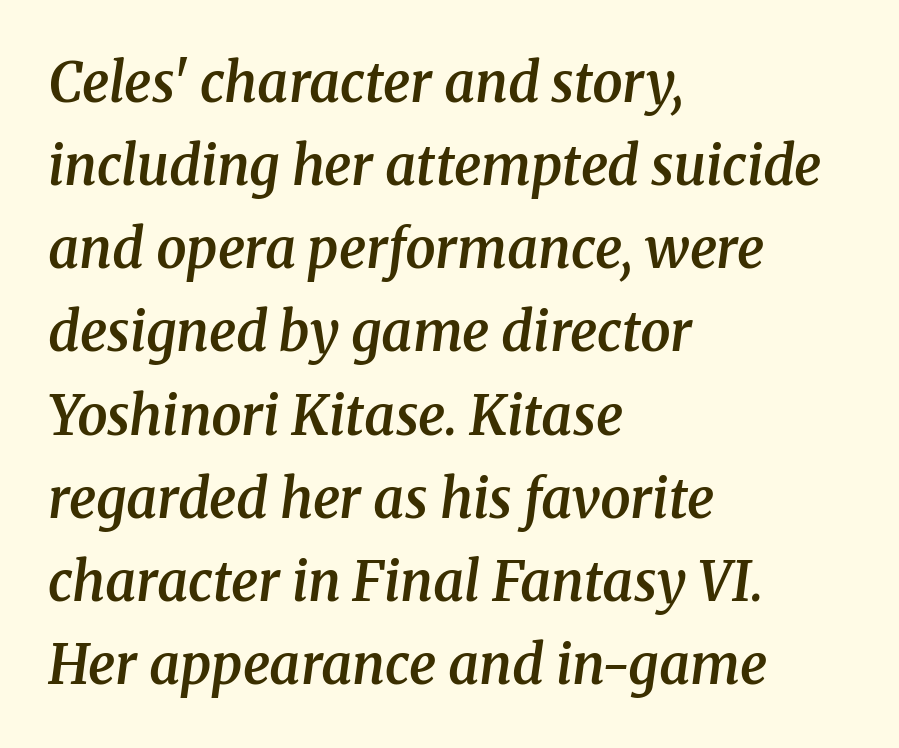
An italicized treatment has been applied to the whole sample. Casual observation: everything's shoved over to the left. Do the characters align in a grid? No, the font is proportional. Vertical spacing — default.
